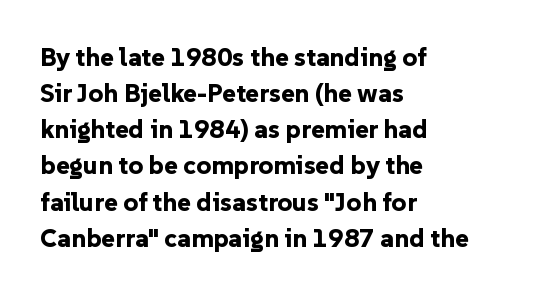
The image shows 26 px bold type, upright; set left-aligned, normal line spacing (1.39x), normal letter spacing, not underlined.
